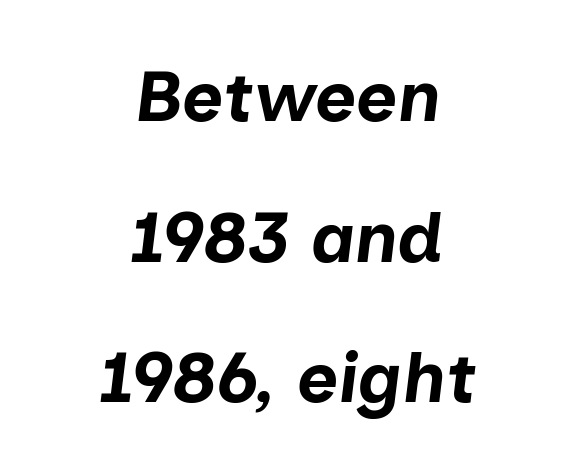
{"italic": "yes", "lean": "right", "slant_degrees": 7, "bold": "yes", "weight": "bold", "width": "normal", "stroke_contrast": "low", "x_height": "medium", "monospaced": "no", "underline": "no", "align": "center", "line_spacing": "loose", "line_spacing_ratio": 1.98, "letter_spacing": "normal", "letter_spacing_em": 0.0, "glyph_px": 71}
